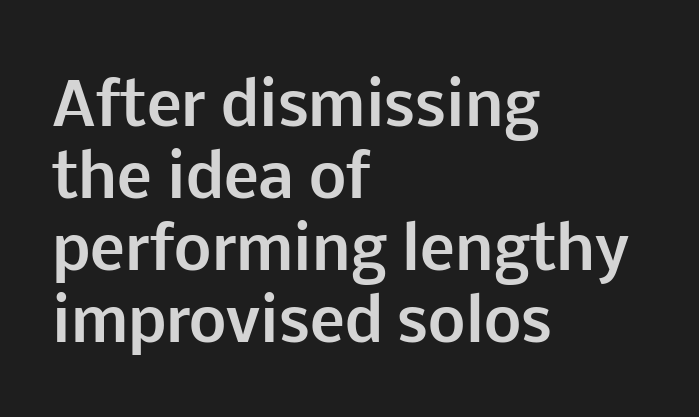
{"serif": "no", "italic": "no", "bold": "yes", "weight": "bold", "width": "normal", "stroke_contrast": "low", "x_height": "medium", "monospaced": "no", "underline": "no", "align": "left", "line_spacing_ratio": 1.22, "letter_spacing": "normal", "letter_spacing_em": 0.0, "glyph_px": 59}
